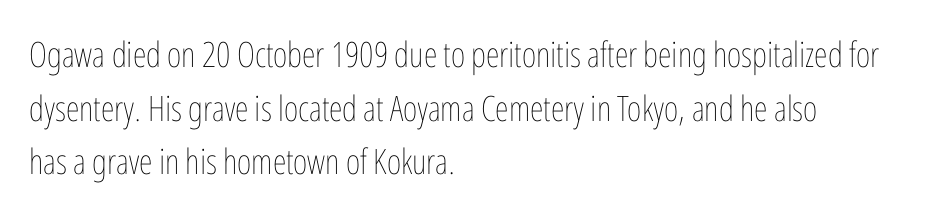
All the whitespace from short lines collects on the right. A typesetter would call this zero additional tracking. Type without underlining. These lines were composed using upright roman letters.
